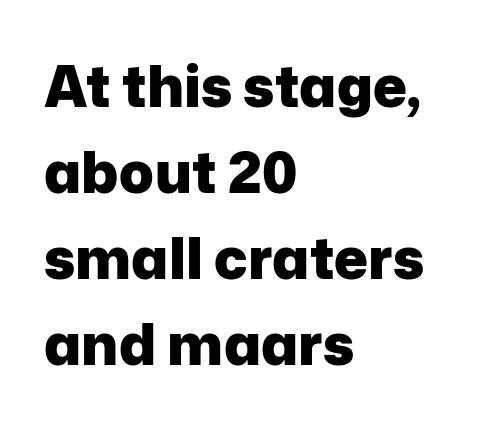
Q: Is the text bold? A: Yes.
Q: Is the text italic (slanted)? A: No, it is upright.
Q: Is the typeface a serif or a sans-serif typeface? A: Sans-serif.
Q: Is the text underlined? A: No.
Q: How is the paragraph aligned? A: Left-aligned.
Q: Is the spacing between letters normal or unusually wide? A: Normal.
Q: Is the spacing between lines tight, normal or loose? A: Normal.
Q: Width (condensed, normal, or wide)? A: Normal.
Q: Stroke contrast? A: Low.
Q: x-height? A: Medium.
Q: Monospaced? A: No.
